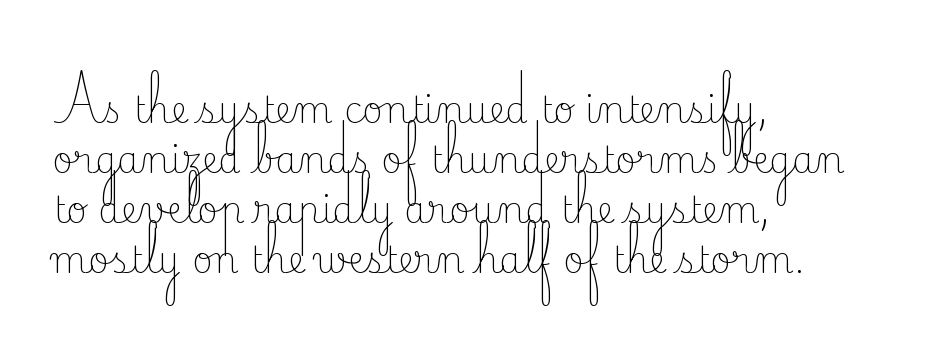
{"serif": "yes", "italic": "no", "bold": "no", "weight": "light", "width": "normal", "stroke_contrast": "low", "x_height": "small", "monospaced": "no", "underline": "no", "align": "left", "line_spacing": "normal", "line_spacing_ratio": 1.39, "letter_spacing": "normal", "letter_spacing_em": 0.0, "glyph_px": 36}
